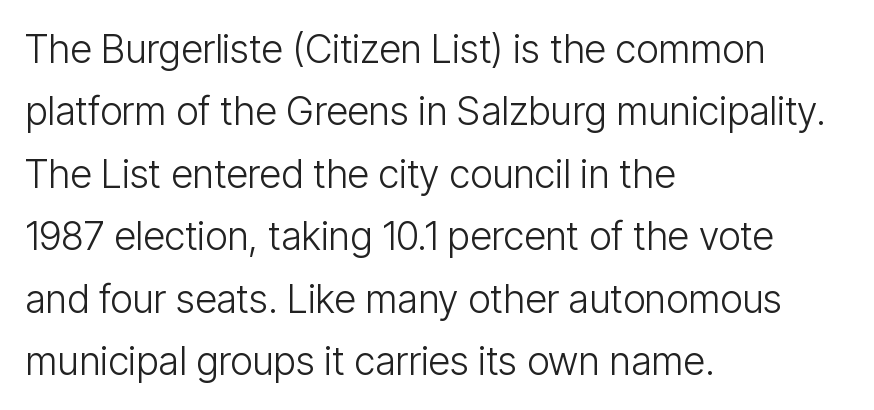
Q: Is the text bold? A: No.
Q: Is the text italic (slanted)? A: No, it is upright.
Q: Is the typeface a serif or a sans-serif typeface? A: Sans-serif.
Q: Is the text underlined? A: No.
Q: How is the paragraph aligned? A: Left-aligned.
Q: Is the spacing between letters normal or unusually wide? A: Normal.
Q: Is the spacing between lines tight, normal or loose? A: Normal.
Q: Width (condensed, normal, or wide)? A: Condensed.
Q: Stroke contrast? A: Low.
Q: x-height? A: Medium.
Q: Monospaced? A: No.
